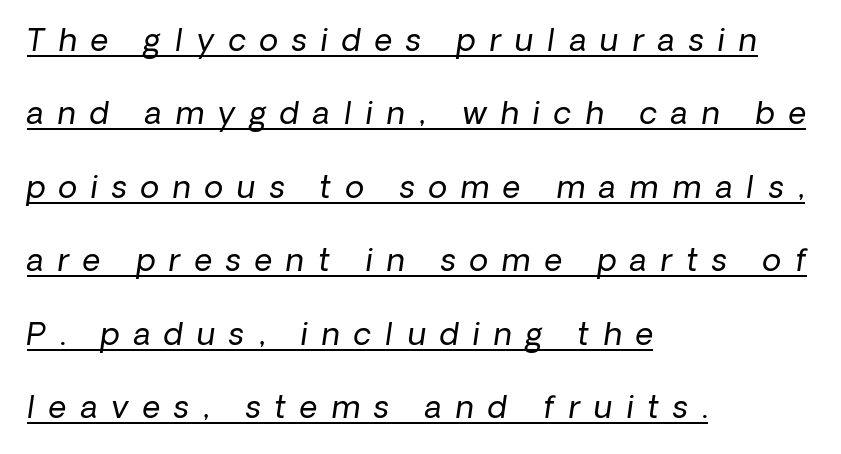
{"serif": "no", "bold": "no", "weight": "regular", "width": "normal", "stroke_contrast": "low", "x_height": "medium", "monospaced": "no", "underline": "yes", "align": "left", "line_spacing": "loose", "line_spacing_ratio": 2.37, "letter_spacing": "wide", "letter_spacing_em": 0.45, "glyph_px": 31}
